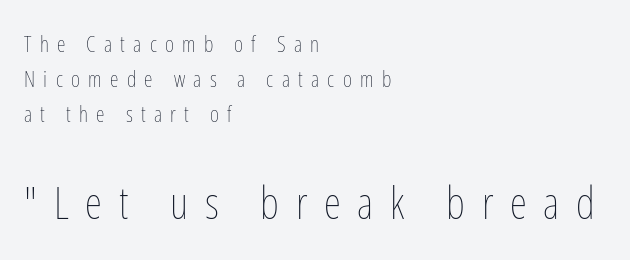
Q: Is the text bold? A: No.
Q: Is the text italic (slanted)? A: No, it is upright.
Q: Is the text underlined? A: No.
Q: How is the paragraph aligned? A: Left-aligned.
Q: Is the spacing between letters normal or unusually wide? A: Unusually wide.
Q: Is the spacing between lines tight, normal or loose? A: Normal.
Q: Which block of text is set in a larger size, the first (top) or the second (bottom)? A: The second (bottom) one.
Q: Width (condensed, normal, or wide)? A: Condensed.
Q: Stroke contrast? A: Low.
Q: x-height? A: Medium.
Q: Monospaced? A: No.
